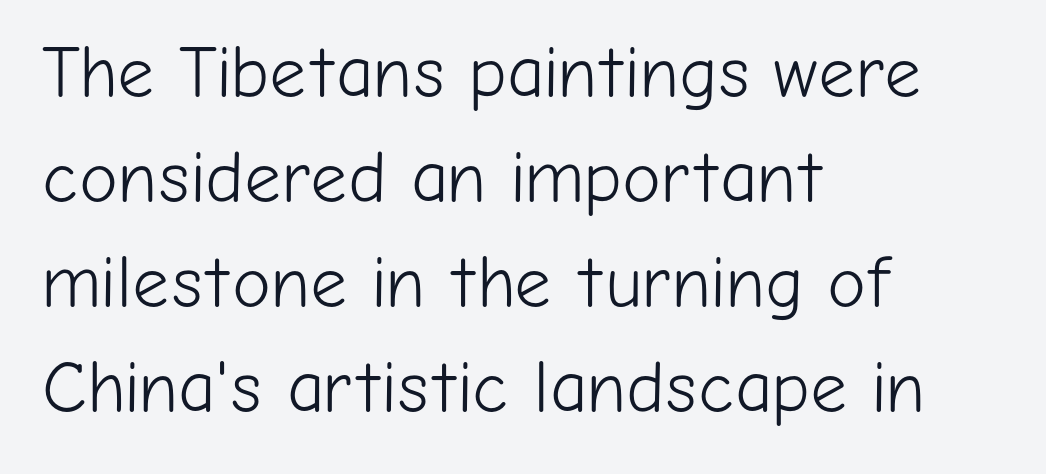
Q: Is the text bold? A: No.
Q: Is the text italic (slanted)? A: No, it is upright.
Q: Is the typeface a serif or a sans-serif typeface? A: Sans-serif.
Q: Is the text underlined? A: No.
Q: How is the paragraph aligned? A: Left-aligned.
Q: Is the spacing between letters normal or unusually wide? A: Normal.
Q: Is the spacing between lines tight, normal or loose? A: Normal.
Q: Width (condensed, normal, or wide)? A: Normal.
Q: Stroke contrast? A: Low.
Q: x-height? A: Medium.
Q: Monospaced? A: No.
